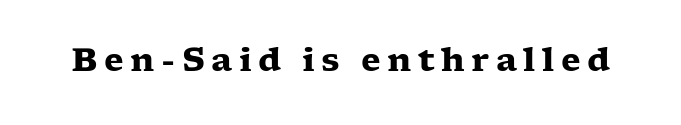
Plain, unruled lines of type. Old-style or modern, the face here clearly has serifs. Think of a printed novel: that variable character pitch is what you see here. This sample uses an upright cut, with every glyph sitting square on the baseline. These lines carry a lot of weight — the face is fully bold. Short note: letters widely spaced.
